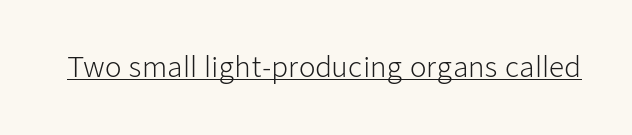
The image shows 27 px text type, upright; set normal letter spacing, underlined.
